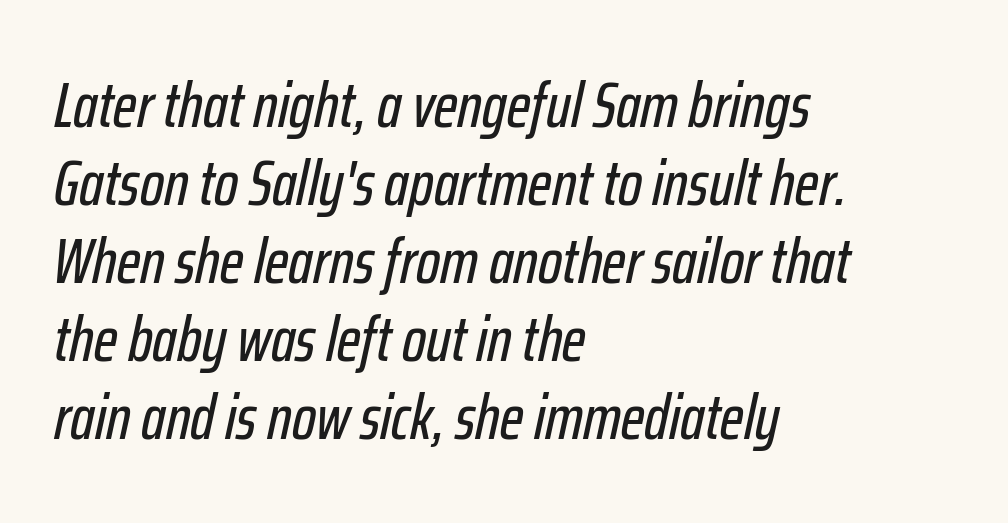
{"italic": "yes", "lean": "right", "slant_degrees": 12, "width": "condensed", "stroke_contrast": "low", "x_height": "medium", "monospaced": "no", "underline": "no", "align": "left", "line_spacing_ratio": 1.22, "letter_spacing": "normal", "letter_spacing_em": 0.0, "glyph_px": 64}
